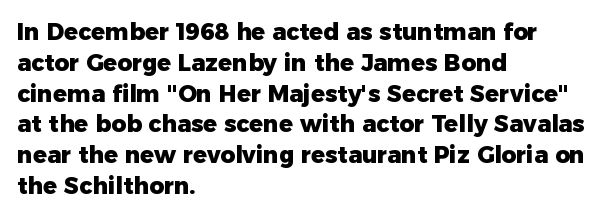
{"italic": "no", "bold": "yes", "underline": "no", "align": "left", "line_spacing": "normal", "line_spacing_ratio": 1.34, "letter_spacing": "normal", "letter_spacing_em": 0.0, "glyph_px": 23}
